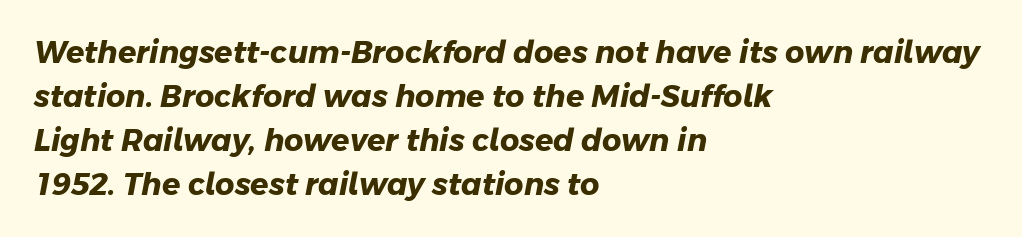
The image shows 30 px heavy sans-serif type; set left-aligned, normal line spacing (1.47x), normal letter spacing, not underlined; low stroke contrast and a medium x-height.
